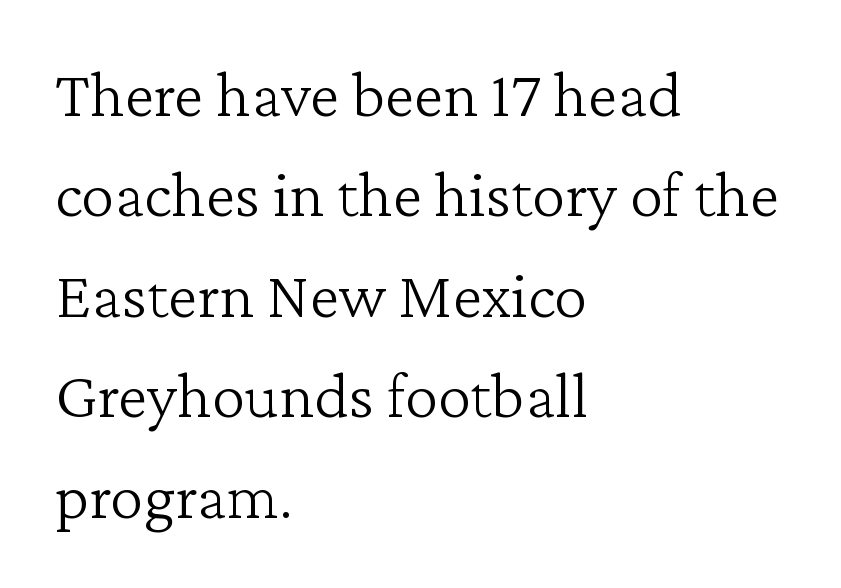
{"serif": "yes", "italic": "no", "bold": "no", "weight": "light", "width": "normal", "stroke_contrast": "low", "x_height": "medium", "monospaced": "no", "underline": "no", "align": "left", "line_spacing": "normal", "line_spacing_ratio": 1.5, "letter_spacing": "normal", "letter_spacing_em": 0.0, "glyph_px": 67}
